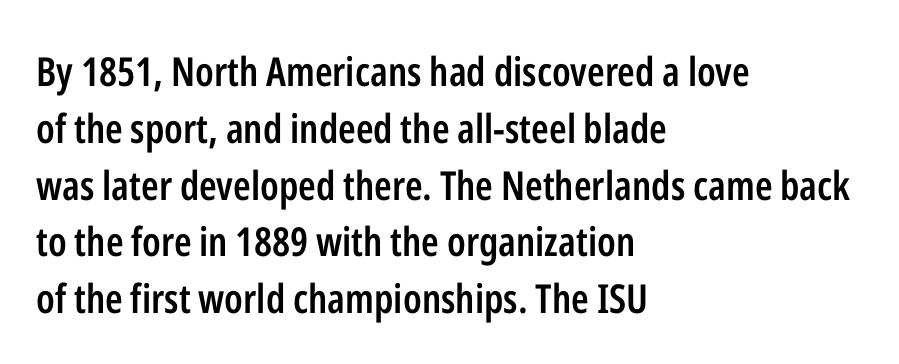
Reading down the column, the eye jumps a familiar distance to each next line. Ascenders rise straight up at ninety degrees. Proportional: the letters do not fall into vertical columns. The glyphs in this specimen are sans serif.
